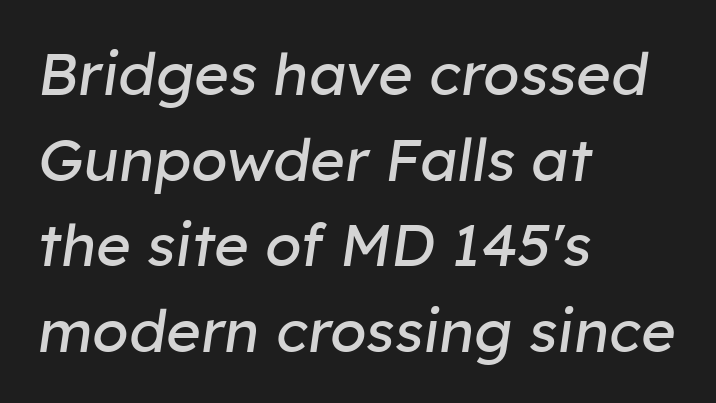
The image shows 59 px regular-weight type, italic (leaning right); set left-aligned, normal line spacing (1.45x), normal letter spacing, not underlined; low stroke contrast and a medium x-height.
